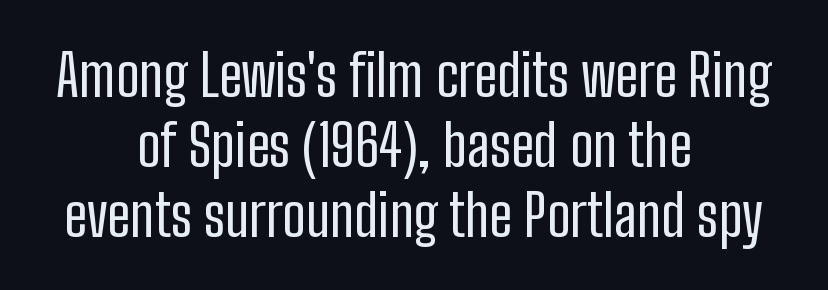
A centered setting, common on invitations and titles, is used for this passage. This sample has the flowing, uneven cadence of proportional lettering. These glyphs show unthickened strokes, regular width or finer. Quick note: not italic, upright.
